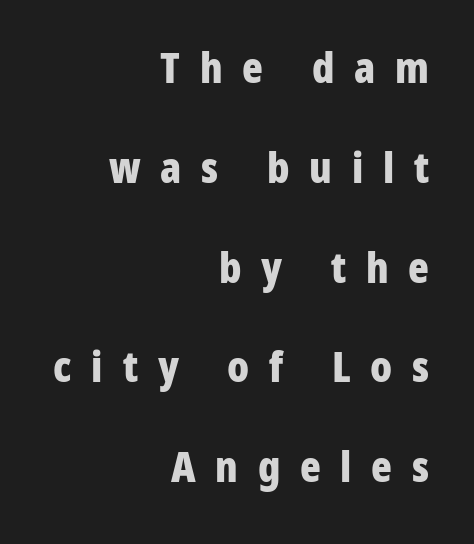
The image shows 43 px bold, condensed sans-serif type, upright; set right-aligned, loose line spacing (2.32x), unusually wide letter spacing (+0.46 em), not underlined; low stroke contrast and a medium x-height.
